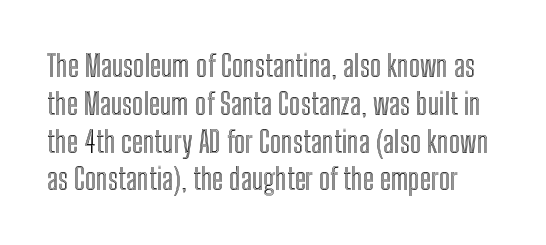
Note the varied advance widths — an 'i' is clearly narrower than an 'm'. The leading is moderate, giving the passage an even texture. Check the space under the baseline: it is left empty. Nope, not italic — everything's standing straight. Tracking here is standard; glyphs follow each other at the usual distance.
